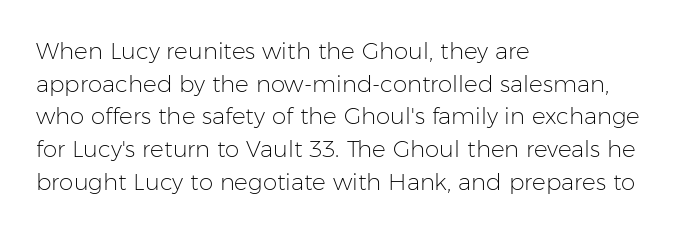
The image shows 23 px text type, upright; set left-aligned, normal line spacing (1.42x), normal letter spacing, not underlined.
